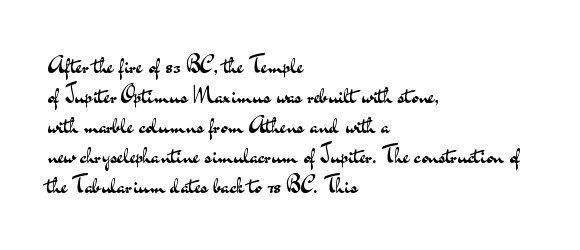
The image shows 24 px text type; set left-aligned, normal line spacing (1.25x), normal letter spacing, not underlined.
